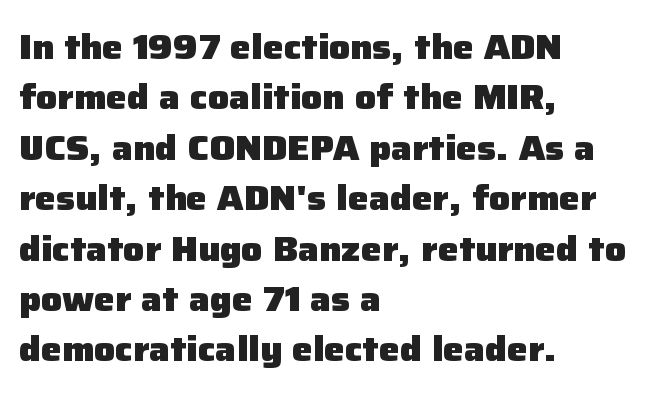
{"serif": "no", "italic": "no", "bold": "yes", "weight": "heavy", "width": "normal", "stroke_contrast": "low", "x_height": "medium", "monospaced": "no", "underline": "no", "align": "left", "line_spacing": "normal", "line_spacing_ratio": 1.44, "letter_spacing": "normal", "letter_spacing_em": 0.0, "glyph_px": 35}
